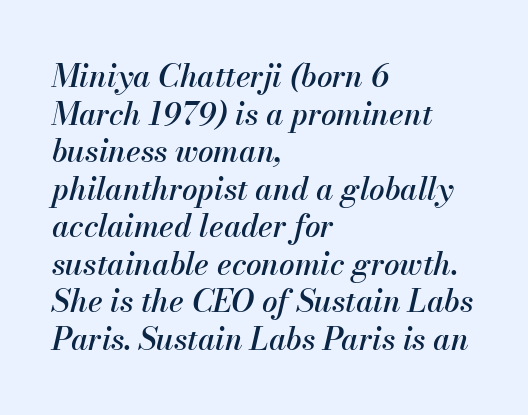
Q: Is the text italic (slanted)? A: Yes, it leans right by about 13 degrees.
Q: Is the text underlined? A: No.
Q: How is the paragraph aligned? A: Left-aligned.
Q: Is the spacing between letters normal or unusually wide? A: Normal.
Q: Width (condensed, normal, or wide)? A: Normal.
Q: Stroke contrast? A: Medium.
Q: x-height? A: Small.
Q: Monospaced? A: No.
